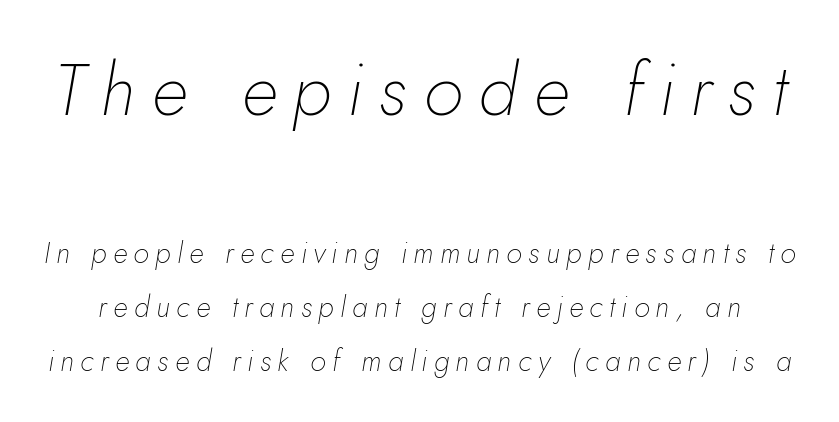
The image shows 73 px thin type, italic (leaning right); set line spacing 1.86x, unusually wide letter spacing (+0.22 em), not underlined; the first (top) block is 2.52x larger; low stroke contrast and a small x-height.
